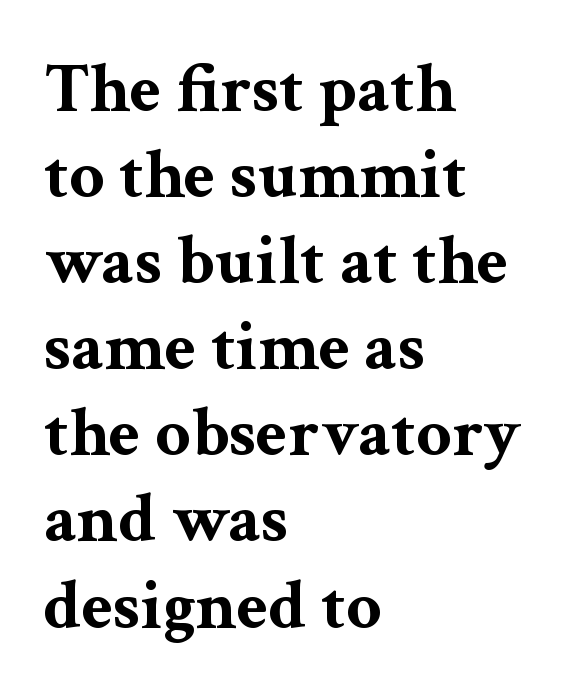
The image shows 70 px bold, wide serif type, upright; set left-aligned, line spacing 1.23x, normal letter spacing, not underlined; medium stroke contrast and a medium x-height.
